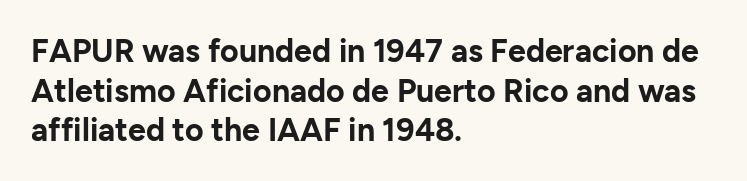
The image shows 32 px bold sans-serif type, upright; set left-aligned, line spacing 1.24x, normal letter spacing, not underlined; low stroke contrast and a medium x-height.
